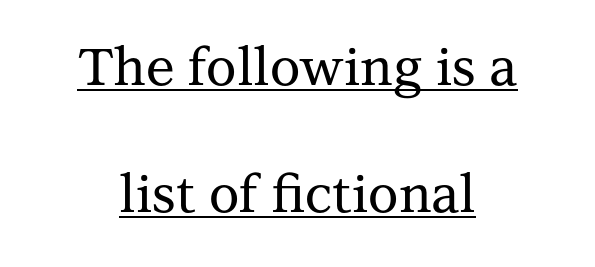
The image shows 52 px serif type, upright; set centered, loose line spacing (2.45x), normal letter spacing, underlined; medium stroke contrast and a medium x-height.
